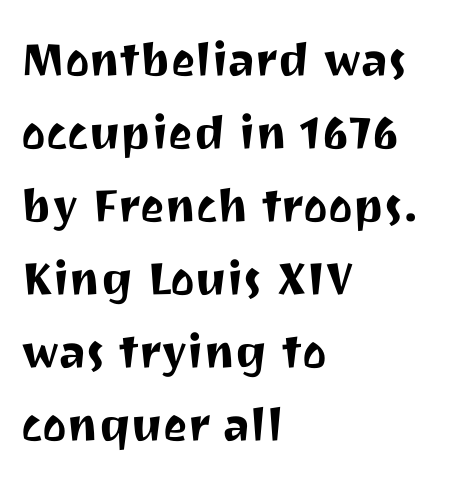
{"serif": "no", "italic": "no", "width": "normal", "stroke_contrast": "medium", "x_height": "medium", "monospaced": "no", "underline": "no", "align": "left", "line_spacing": "normal", "line_spacing_ratio": 1.26, "letter_spacing": "normal", "letter_spacing_em": 0.0, "glyph_px": 58}
